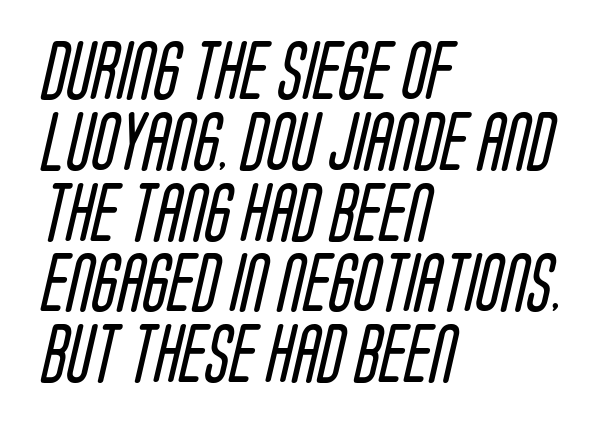
{"serif": "no", "bold": "no", "weight": "regular", "width": "condensed", "stroke_contrast": "low", "x_height": "large", "monospaced": "no", "underline": "no", "align": "left", "line_spacing_ratio": 1.2, "letter_spacing": "normal", "letter_spacing_em": 0.0, "glyph_px": 59}
